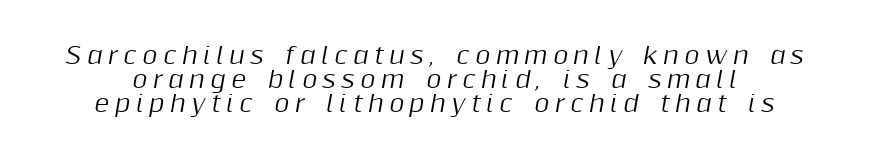
The image shows 23 px text type, italic (leaning right); set tight line spacing (1.05x), unusually wide letter spacing (+0.24 em), not underlined.
